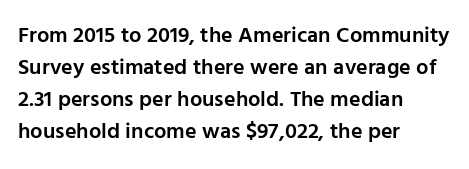
{"italic": "no", "bold": "semi", "underline": "no", "align": "left", "line_spacing": "normal", "line_spacing_ratio": 1.45, "letter_spacing": "normal", "letter_spacing_em": 0.0, "glyph_px": 22}
